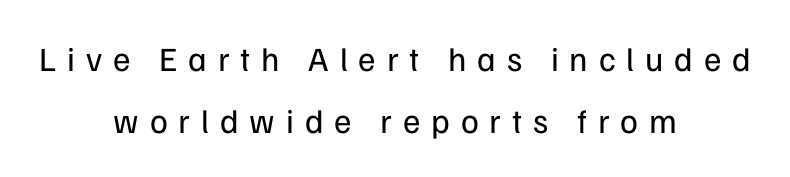
{"serif": "no", "italic": "no", "bold": "no", "weight": "regular", "width": "normal", "stroke_contrast": "low", "x_height": "medium", "monospaced": "no", "underline": "no", "align": "center", "line_spacing_ratio": 1.82, "letter_spacing": "wide", "letter_spacing_em": 0.32, "glyph_px": 34}
